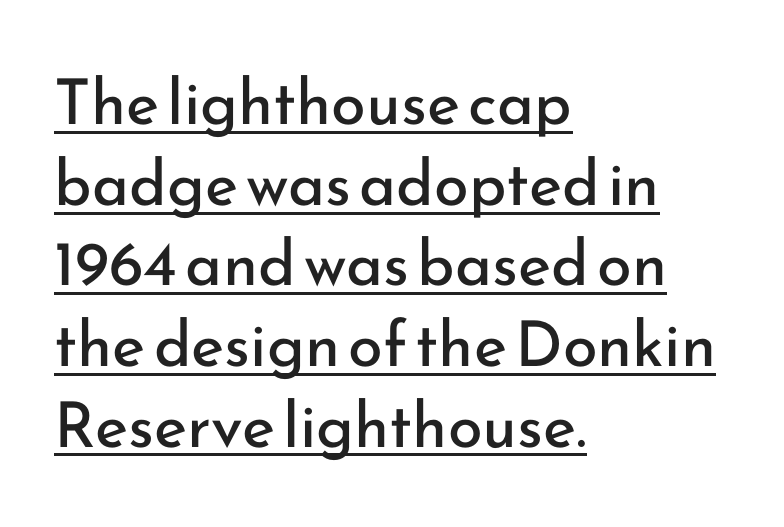
The image shows 63 px regular-weight sans-serif type, upright; set left-aligned, normal line spacing (1.28x), normal letter spacing, underlined; low stroke contrast and a small x-height.
